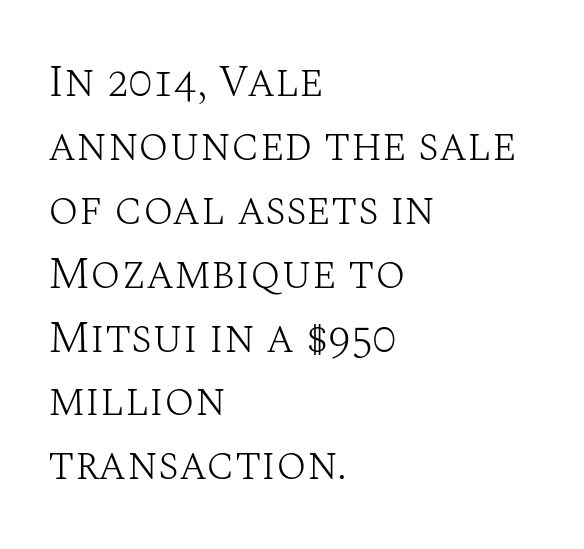
Little horizontal feet cap the strokes, marking this as serif type. The typesetter chose a ragged-right arrangement here. Students, observe: this is what conventionally led text looks like. Only glyphs here, with clear space below each row.
